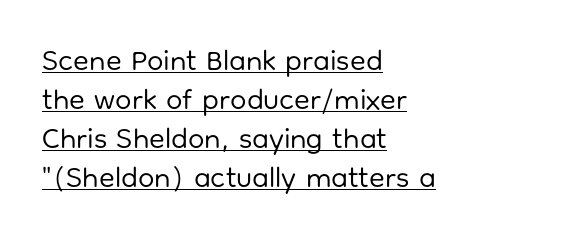
Q: Is the text bold? A: No.
Q: Is the text italic (slanted)? A: No, it is upright.
Q: Is the typeface a serif or a sans-serif typeface? A: Sans-serif.
Q: Is the text underlined? A: Yes.
Q: How is the paragraph aligned? A: Left-aligned.
Q: Is the spacing between letters normal or unusually wide? A: Normal.
Q: Is the spacing between lines tight, normal or loose? A: Normal.
Q: Width (condensed, normal, or wide)? A: Normal.
Q: Stroke contrast? A: Low.
Q: x-height? A: Medium.
Q: Monospaced? A: No.
